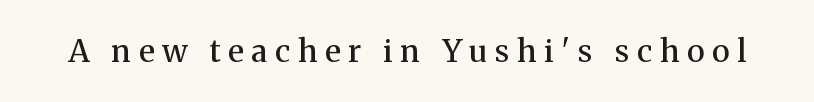
The image shows 31 px semibold serif type, upright; set unusually wide letter spacing (+0.25 em), not underlined; medium stroke contrast and a medium x-height.
